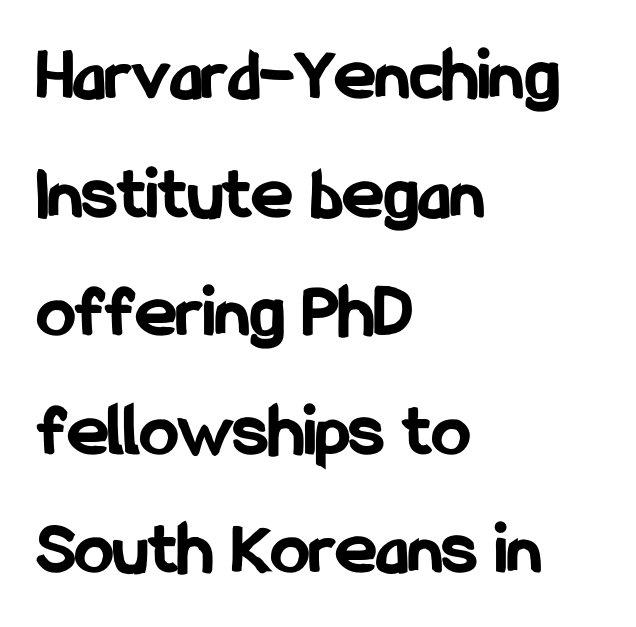
The image shows 77 px bold, condensed sans-serif type, upright; set left-aligned, normal line spacing (1.54x), normal letter spacing, not underlined; low stroke contrast and a medium x-height.
